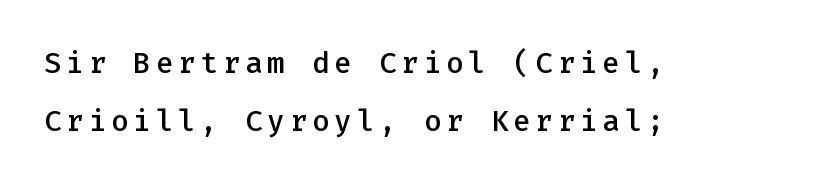
The image shows 29 px semibold sans-serif type, upright, monospaced; set left-aligned, loose line spacing (2.01x), not underlined; low stroke contrast and a medium x-height.
